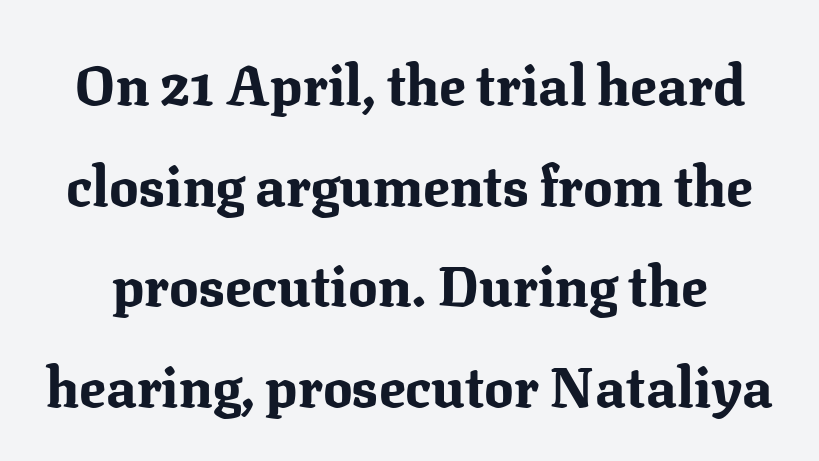
The image shows 55 px bold serif type, upright; set line spacing 1.83x, normal letter spacing, not underlined; medium stroke contrast and a medium x-height.
